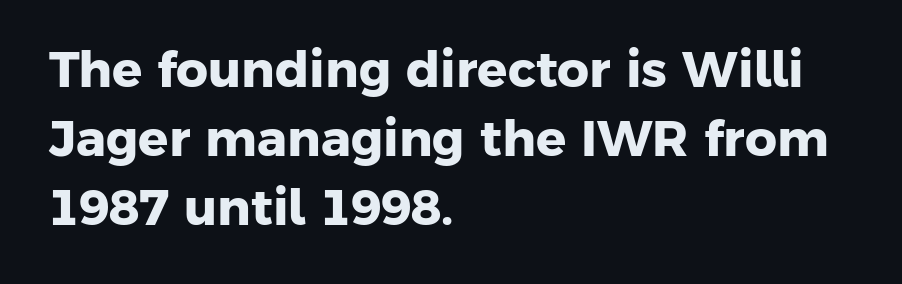
Q: Is the text bold? A: Yes.
Q: Is the typeface a serif or a sans-serif typeface? A: Sans-serif.
Q: Is the text underlined? A: No.
Q: How is the paragraph aligned? A: Left-aligned.
Q: Is the spacing between letters normal or unusually wide? A: Normal.
Q: Is the spacing between lines tight, normal or loose? A: Normal.
Q: Width (condensed, normal, or wide)? A: Normal.
Q: Stroke contrast? A: Low.
Q: x-height? A: Medium.
Q: Monospaced? A: No.
